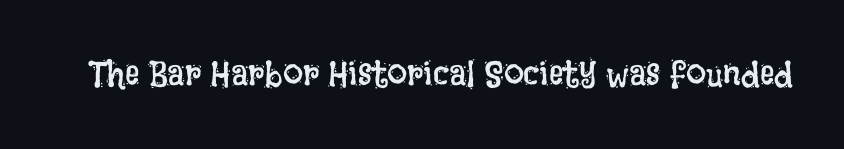
{"italic": "no", "bold": "no", "weight": "regular", "width": "condensed", "stroke_contrast": "low", "x_height": "large", "monospaced": "no", "underline": "no", "letter_spacing": "normal", "letter_spacing_em": 0.0, "glyph_px": 36}
